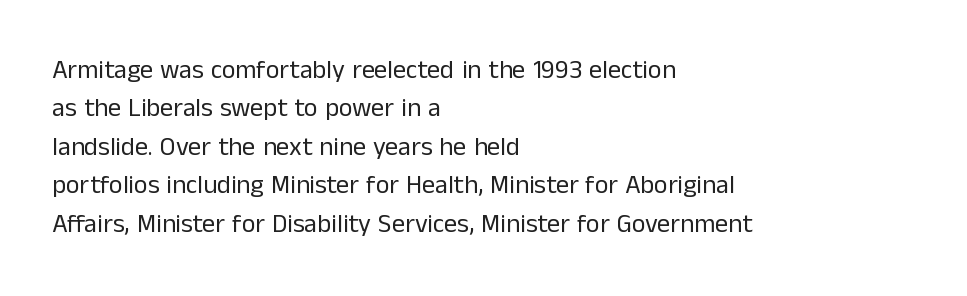
Leftover space on each line is placed entirely after the last word. The font sits on the lighter half of the weight spectrum, regular included. Here the glyphs are tracked normally, forming tight word shapes. Evenly set lines give the paragraph a standard silhouette. The area under the type is left untouched. The letters stand upright; this is a roman face.
